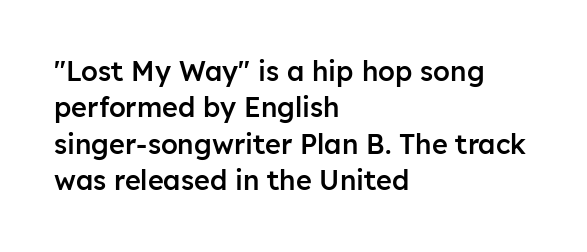
{"italic": "no", "bold": "semi", "underline": "no", "align": "left", "line_spacing": "normal", "line_spacing_ratio": 1.35, "letter_spacing": "normal", "letter_spacing_em": 0.0, "glyph_px": 27}
